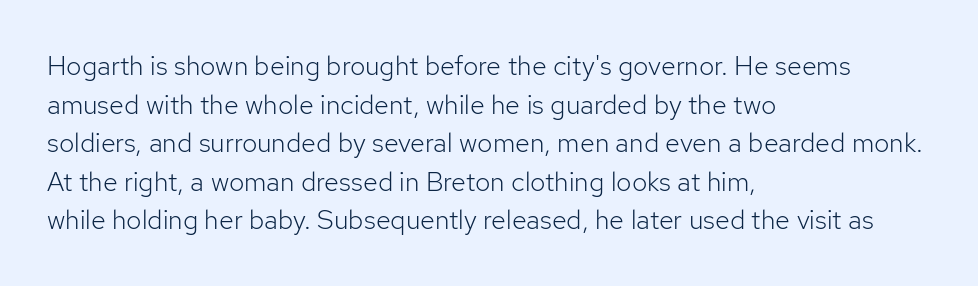
Q: Is the text bold? A: No.
Q: Is the text italic (slanted)? A: No, it is upright.
Q: Is the text underlined? A: No.
Q: How is the paragraph aligned? A: Left-aligned.
Q: Is the spacing between letters normal or unusually wide? A: Normal.
Q: Is the spacing between lines tight, normal or loose? A: Normal.
